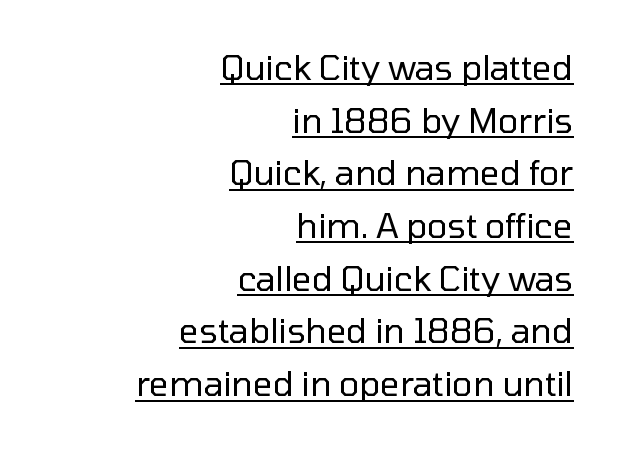
The image shows 34 px regular-weight sans-serif type, upright; set right-aligned, normal line spacing (1.55x), normal letter spacing, underlined; low stroke contrast and a medium x-height.
